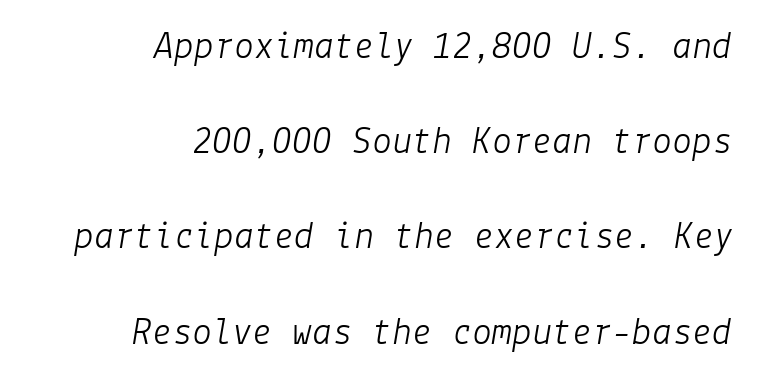
The image shows 40 px light type, italic (leaning right); set right-aligned, loose line spacing (2.38x), normal letter spacing, not underlined; low stroke contrast and a medium x-height.
